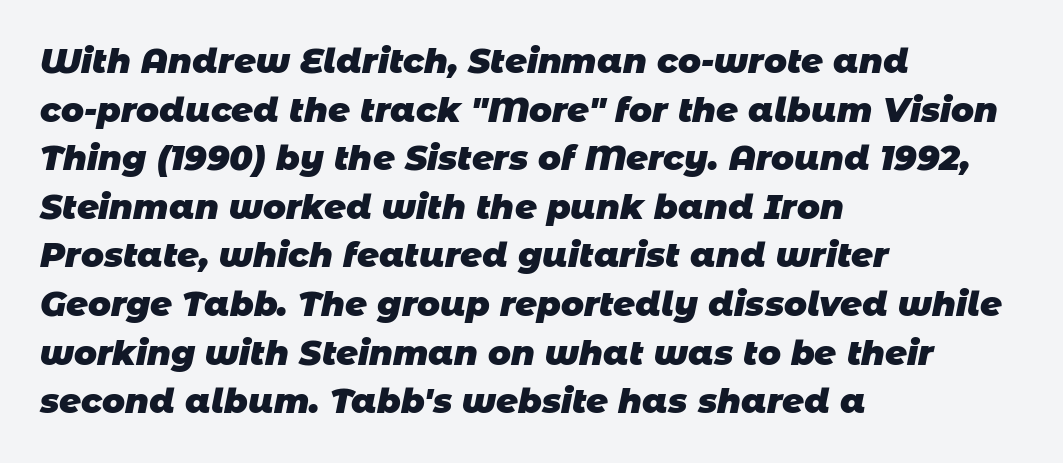
{"serif": "no", "bold": "yes", "weight": "heavy", "width": "normal", "stroke_contrast": "low", "x_height": "large", "monospaced": "no", "underline": "no", "align": "left", "line_spacing": "normal", "line_spacing_ratio": 1.43, "letter_spacing": "normal", "letter_spacing_em": 0.0, "glyph_px": 34}
